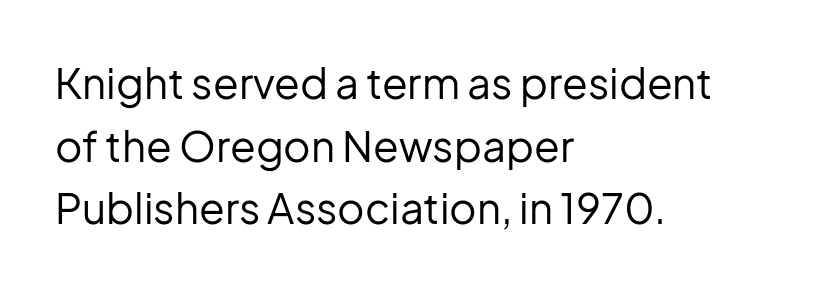
Stroke mass is kept to a normal reading level or below. The rendering shows plain stroke endings on the letterforms — a sans-serif design. Notice how the stems are strictly vertical — no italics here. The passage shown is not underscored anywhere.
